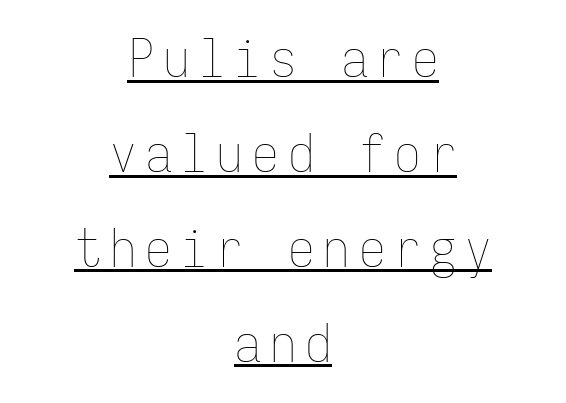
Q: Is the text bold? A: No.
Q: Is the text italic (slanted)? A: No, it is upright.
Q: Is the text underlined? A: Yes.
Q: How is the paragraph aligned? A: Centered.
Q: Width (condensed, normal, or wide)? A: Condensed.
Q: Stroke contrast? A: Low.
Q: x-height? A: Medium.
Q: Monospaced? A: Yes.
